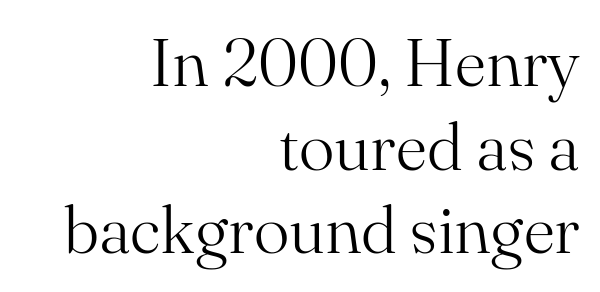
Only glyphs here, with clear space below each row. Is there any slant? The stems are plumb. Proportional: the letters do not fall into vertical columns. The block of text has a typical density, with ordinary space between rows. In terms of letterform style, serifs are clearly present.
